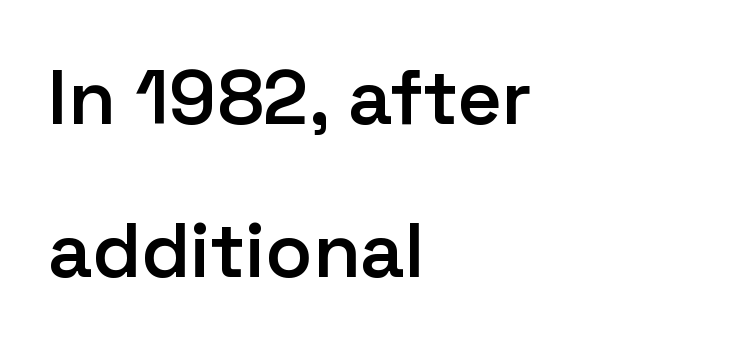
The image shows 77 px semibold sans-serif type, upright; set left-aligned, loose line spacing (1.99x), normal letter spacing, not underlined; low stroke contrast and a medium x-height.
